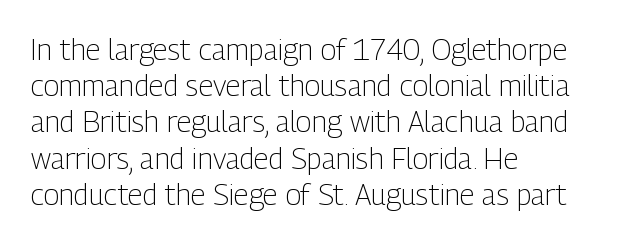
Spacing between characters is what you'd get straight out of the box. Varying glyph widths throughout — classic text-font behaviour. The space directly below the letters is spotless. Honestly, the row spacing looks completely unremarkable. Tall strokes in this sample are plumb rather than angled. Check where the strokes stop: nothing finishes them off — pure sans.
